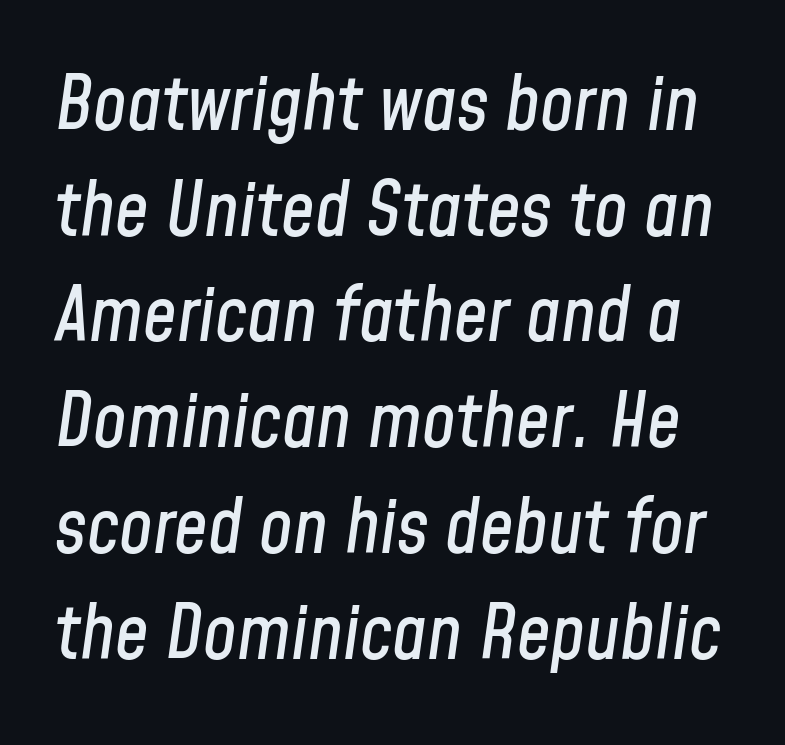
Q: Is the text italic (slanted)? A: Yes, it leans right by about 8 degrees.
Q: Is the text underlined? A: No.
Q: Is the spacing between letters normal or unusually wide? A: Normal.
Q: Is the spacing between lines tight, normal or loose? A: Normal.
Q: Width (condensed, normal, or wide)? A: Condensed.
Q: Stroke contrast? A: Low.
Q: x-height? A: Medium.
Q: Monospaced? A: No.
